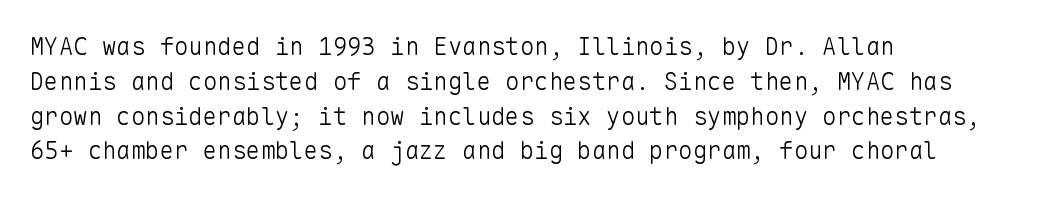
Q: Is the text bold? A: No.
Q: Is the text italic (slanted)? A: No, it is upright.
Q: Is the text underlined? A: No.
Q: How is the paragraph aligned? A: Left-aligned.
Q: Is the spacing between letters normal or unusually wide? A: Normal.
Q: Is the spacing between lines tight, normal or loose? A: Normal.
